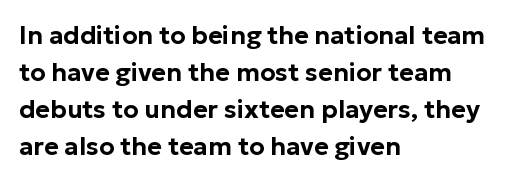
Q: Is the text italic (slanted)? A: No, it is upright.
Q: Is the text underlined? A: No.
Q: How is the paragraph aligned? A: Left-aligned.
Q: Is the spacing between letters normal or unusually wide? A: Normal.
Q: Is the spacing between lines tight, normal or loose? A: Normal.
